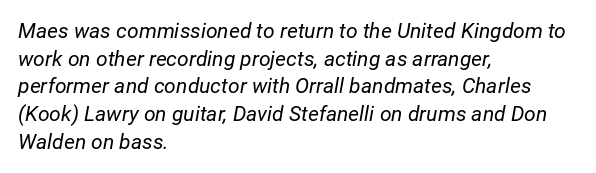
Q: Is the text bold? A: No.
Q: Is the text italic (slanted)? A: Yes, it leans right by about 12 degrees.
Q: Is the text underlined? A: No.
Q: How is the paragraph aligned? A: Left-aligned.
Q: Is the spacing between letters normal or unusually wide? A: Normal.
Q: Is the spacing between lines tight, normal or loose? A: Normal.
